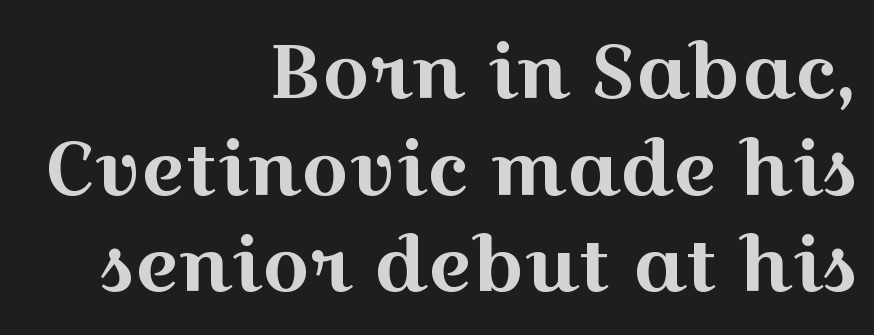
{"serif": "yes", "italic": "no", "width": "wide", "x_height": "medium", "monospaced": "no", "underline": "no", "align": "right", "line_spacing": "normal", "line_spacing_ratio": 1.29, "letter_spacing": "normal", "letter_spacing_em": 0.0, "glyph_px": 75}
